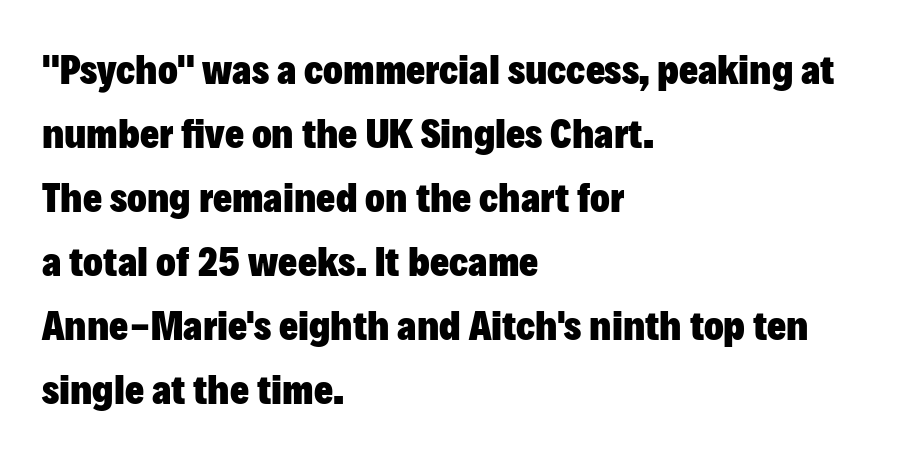
Does extra space separate the letters? No, they use regular spacing. The rendering uses a moderate line-height, typical for paragraphs. In CSS terms this would be text-align: left. Decoration check: the copy has no underline. The face used here is proportionally spaced, like ordinary book or web type. Nothing sits at the stroke ends, so this counts as sans-serif.
